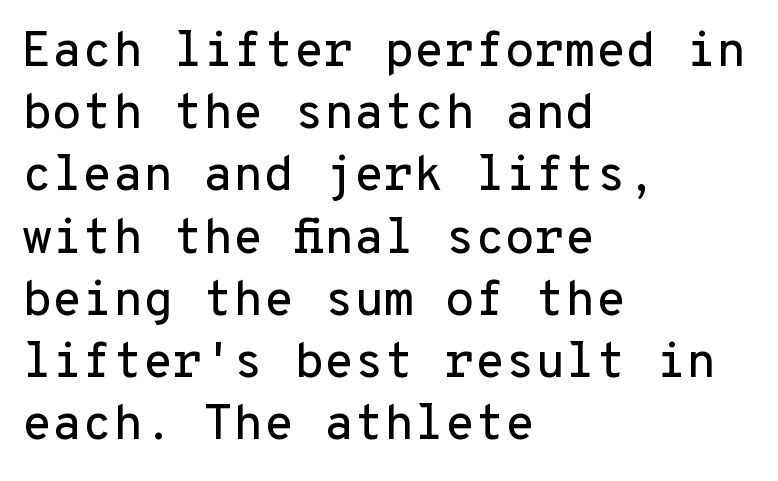
{"serif": "no", "italic": "no", "width": "normal", "stroke_contrast": "low", "x_height": "medium", "monospaced": "yes", "underline": "no", "align": "left", "line_spacing": "normal", "line_spacing_ratio": 1.27, "letter_spacing": "normal", "letter_spacing_em": 0.0, "glyph_px": 49}
